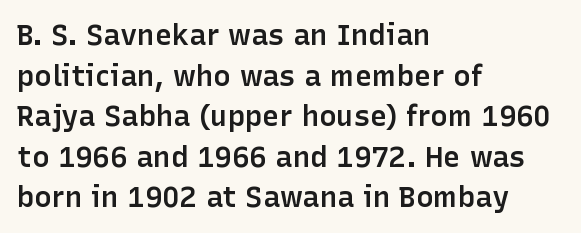
Q: Is the text bold? A: Semi-bold.
Q: Is the text italic (slanted)? A: No, it is upright.
Q: Is the typeface a serif or a sans-serif typeface? A: Sans-serif.
Q: Is the text underlined? A: No.
Q: How is the paragraph aligned? A: Left-aligned.
Q: Is the spacing between letters normal or unusually wide? A: Normal.
Q: Is the spacing between lines tight, normal or loose? A: Normal.
Q: Width (condensed, normal, or wide)? A: Normal.
Q: Stroke contrast? A: Low.
Q: x-height? A: Medium.
Q: Monospaced? A: No.
